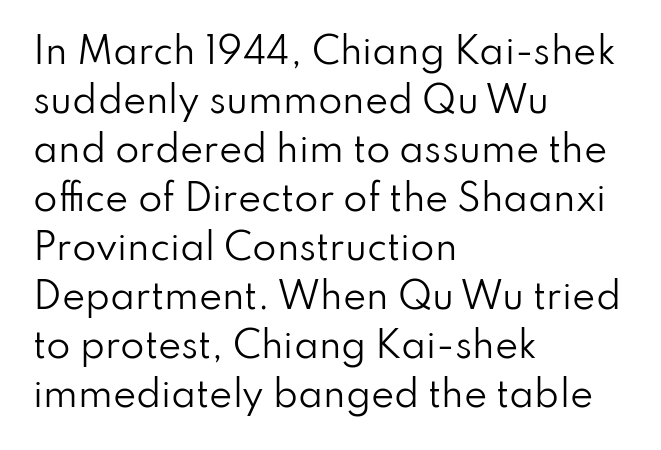
{"serif": "no", "italic": "no", "bold": "no", "weight": "regular", "width": "normal", "stroke_contrast": "low", "x_height": "small", "monospaced": "no", "underline": "no", "align": "left", "line_spacing": "normal", "line_spacing_ratio": 1.4, "letter_spacing": "normal", "letter_spacing_em": 0.0, "glyph_px": 35}
